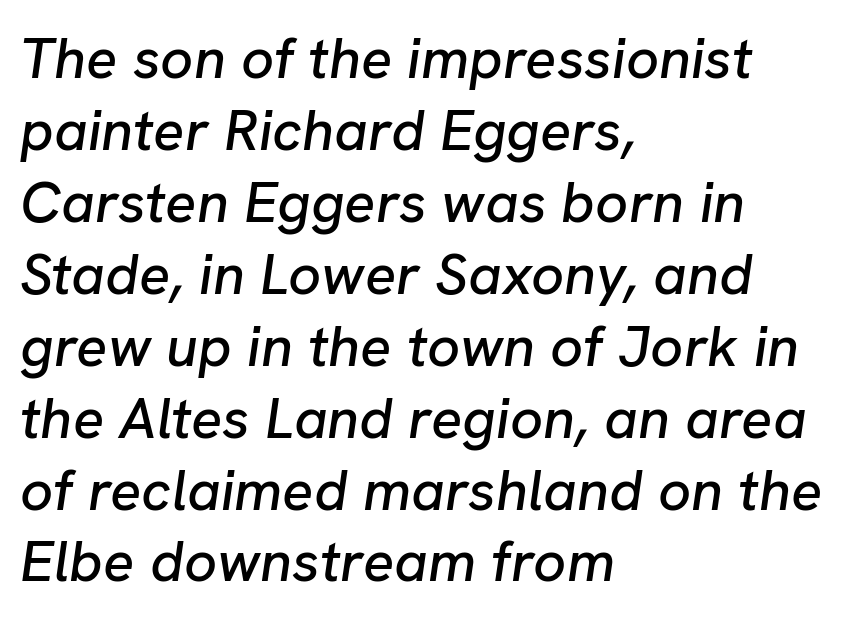
The image shows 58 px text type, italic (leaning right); set left-aligned, line spacing 1.24x, normal letter spacing, not underlined; low stroke contrast and a medium x-height.
